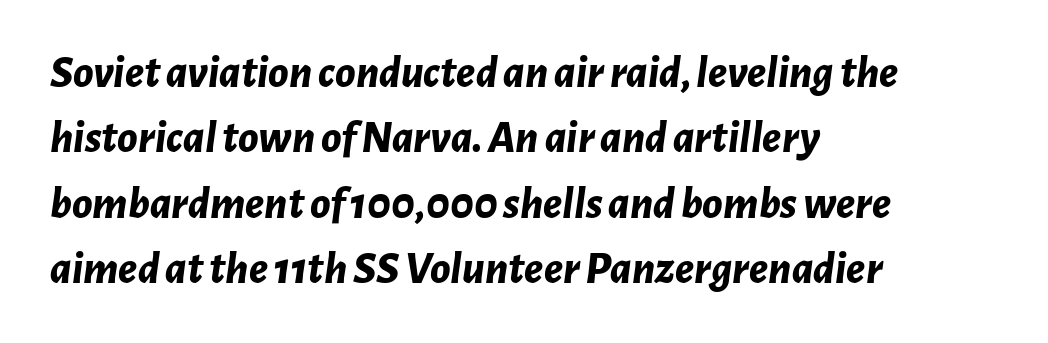
The image shows 46 px bold type, italic (leaning right); set left-aligned, normal line spacing (1.42x), normal letter spacing, not underlined; low stroke contrast and a medium x-height.
